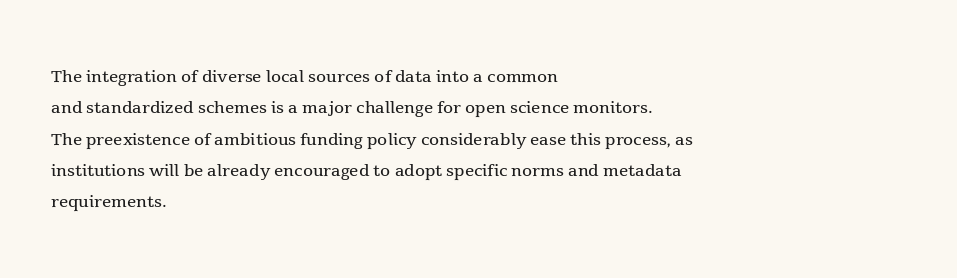
{"italic": "no", "bold": "no", "underline": "no", "align": "left", "line_spacing": "normal", "line_spacing_ratio": 1.36, "letter_spacing": "normal", "letter_spacing_em": 0.0, "glyph_px": 23}
